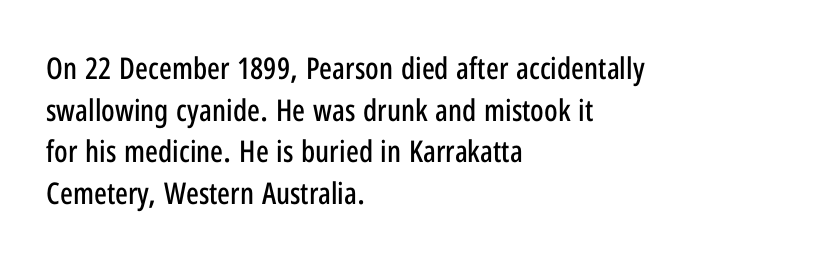
{"serif": "no", "italic": "no", "width": "condensed", "stroke_contrast": "low", "x_height": "medium", "monospaced": "no", "underline": "no", "align": "left", "line_spacing": "normal", "line_spacing_ratio": 1.39, "letter_spacing": "normal", "letter_spacing_em": 0.0, "glyph_px": 30}
